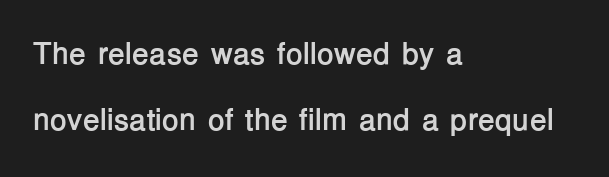
Q: Is the text bold? A: Yes.
Q: Is the text italic (slanted)? A: No, it is upright.
Q: Is the typeface a serif or a sans-serif typeface? A: Sans-serif.
Q: Is the text underlined? A: No.
Q: How is the paragraph aligned? A: Left-aligned.
Q: Is the spacing between letters normal or unusually wide? A: Normal.
Q: Is the spacing between lines tight, normal or loose? A: Loose.
Q: Width (condensed, normal, or wide)? A: Normal.
Q: Stroke contrast? A: Low.
Q: x-height? A: Medium.
Q: Monospaced? A: No.
